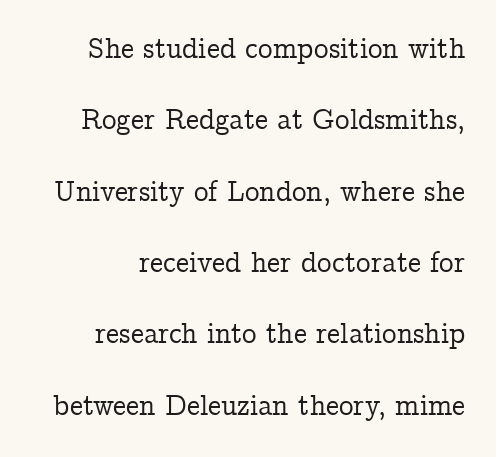
{"serif": "yes", "italic": "no", "width": "normal", "stroke_contrast": "low", "x_height": "medium", "monospaced": "no", "underline": "no", "line_spacing": "loose", "line_spacing_ratio": 2.46, "letter_spacing": "normal", "letter_spacing_em": 0.0, "glyph_px": 29}
